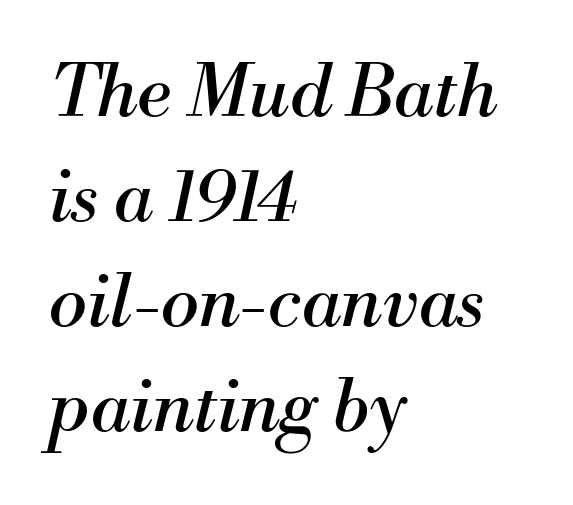
This sample keeps an unexceptional amount of space between lines. Compared with a typical body face, this is equally light or lighter still. The text block is weighted toward the left margin, trailing off unevenly rightward. Character widths vary here, with narrow letters taking less room than wide ones. Rule under the text: the space is simply empty.
